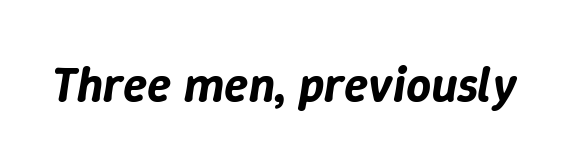
Here the designer chose a conventional face with non-uniform glyph widths. Standard letterfit; no display-style spreading of the glyphs. Each row of text sits above clean, open space. It's the slanting kind of type.
